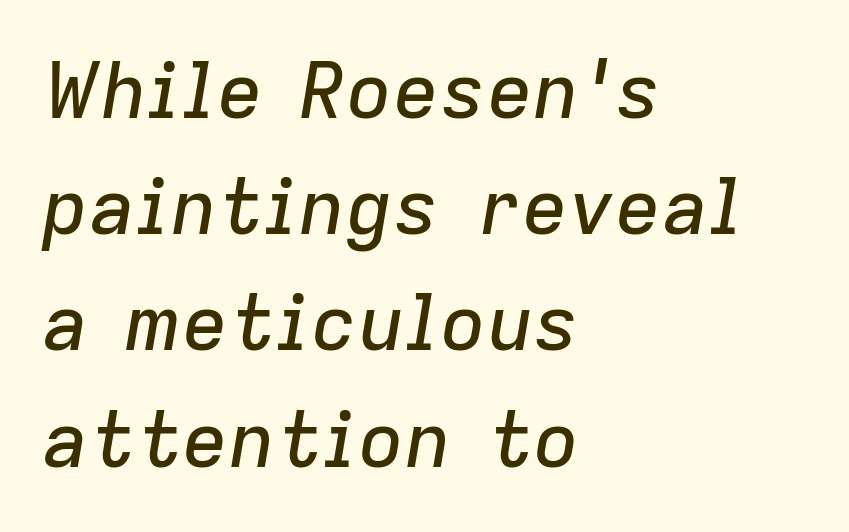
Q: Is the text italic (slanted)? A: Yes, it leans right by about 9 degrees.
Q: Is the text underlined? A: No.
Q: How is the paragraph aligned? A: Left-aligned.
Q: Is the spacing between letters normal or unusually wide? A: Normal.
Q: Is the spacing between lines tight, normal or loose? A: Normal.
Q: Width (condensed, normal, or wide)? A: Normal.
Q: Stroke contrast? A: Low.
Q: x-height? A: Medium.
Q: Monospaced? A: No.
